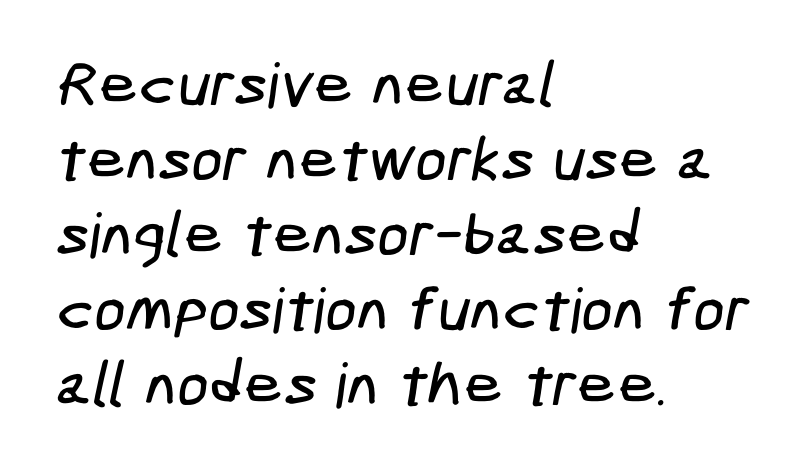
Q: Is the typeface a serif or a sans-serif typeface? A: Sans-serif.
Q: Is the text underlined? A: No.
Q: How is the paragraph aligned? A: Left-aligned.
Q: Is the spacing between letters normal or unusually wide? A: Normal.
Q: Width (condensed, normal, or wide)? A: Condensed.
Q: Stroke contrast? A: Low.
Q: x-height? A: Medium.
